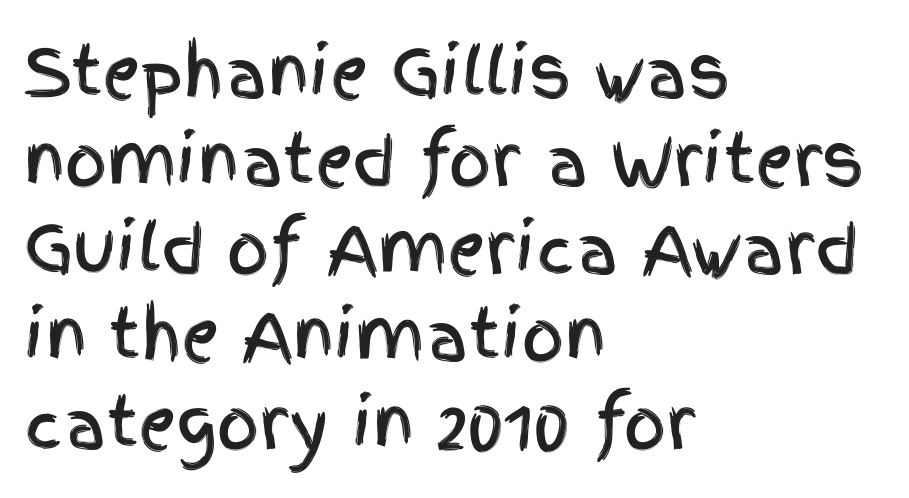
The image shows 66 px condensed sans-serif type, upright; set left-aligned, normal line spacing (1.33x), normal letter spacing, not underlined; a large x-height.
